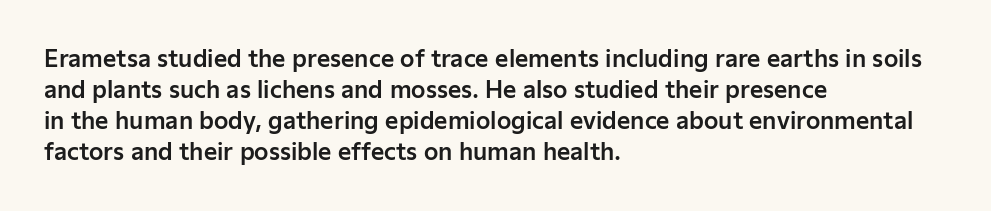
{"italic": "no", "underline": "no", "align": "left", "line_spacing": "normal", "line_spacing_ratio": 1.35, "letter_spacing": "normal", "letter_spacing_em": 0.0, "glyph_px": 23}
